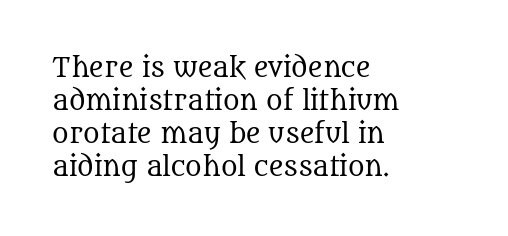
{"italic": "no", "bold": "no", "underline": "no", "align": "left", "line_spacing": "normal", "line_spacing_ratio": 1.32, "letter_spacing": "normal", "letter_spacing_em": 0.0, "glyph_px": 25}
